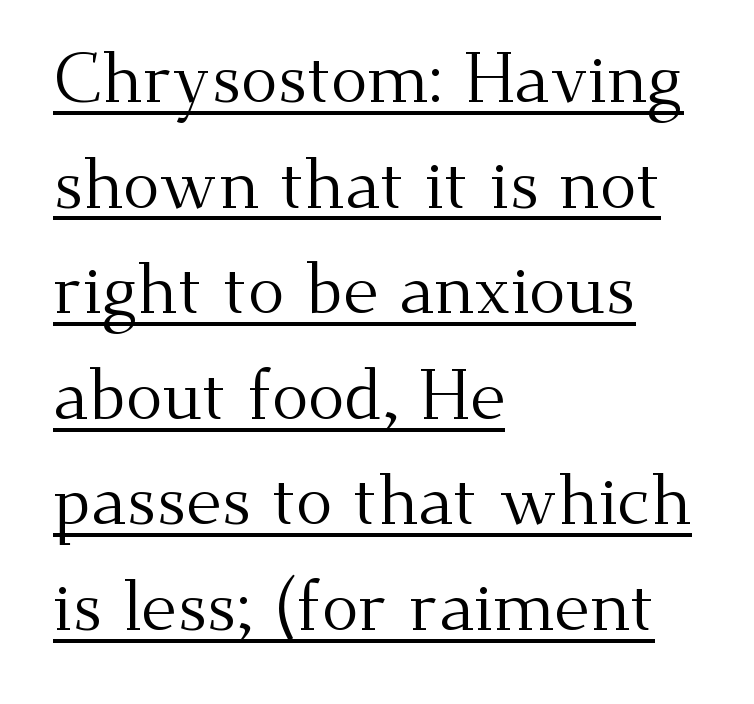
Q: Is the text bold? A: No.
Q: Is the text italic (slanted)? A: No, it is upright.
Q: Is the typeface a serif or a sans-serif typeface? A: Serif.
Q: Is the text underlined? A: Yes.
Q: How is the paragraph aligned? A: Left-aligned.
Q: Is the spacing between letters normal or unusually wide? A: Normal.
Q: Is the spacing between lines tight, normal or loose? A: Normal.
Q: Width (condensed, normal, or wide)? A: Normal.
Q: Stroke contrast? A: Medium.
Q: x-height? A: Small.
Q: Monospaced? A: No.
